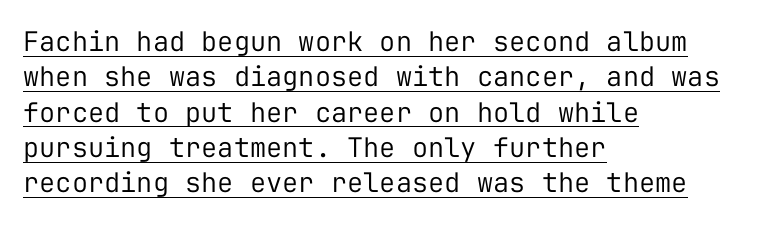
The image shows 27 px text type, upright; set left-aligned, normal line spacing (1.31x), normal letter spacing, underlined.
